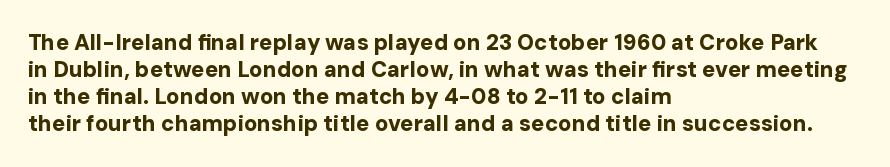
The image shows 22 px bold type, upright; set left-aligned, line spacing 1.23x, normal letter spacing, not underlined.
